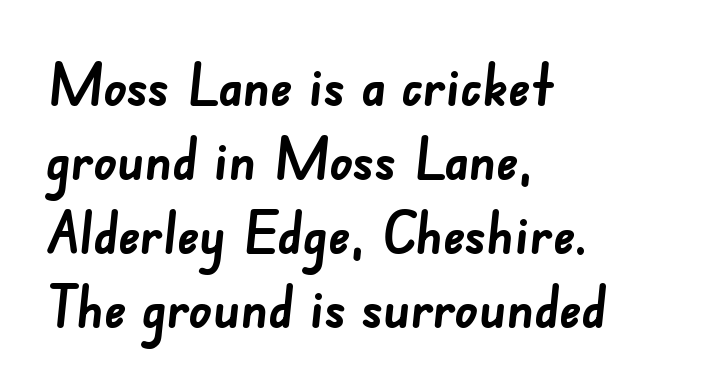
The image shows 57 px semibold sans-serif type; set left-aligned, normal line spacing (1.3x), normal letter spacing, not underlined; low stroke contrast and a small x-height.
